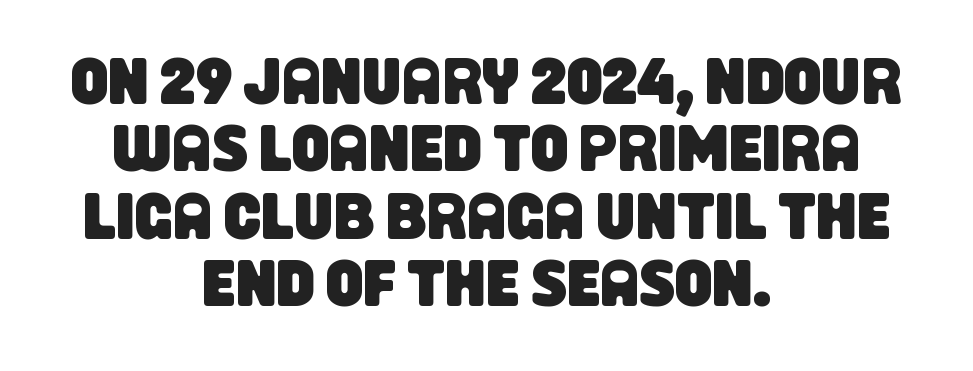
{"serif": "no", "width": "condensed", "stroke_contrast": "low", "x_height": "large", "monospaced": "no", "underline": "no", "align": "center", "line_spacing": "tight", "line_spacing_ratio": 1.02, "letter_spacing": "normal", "letter_spacing_em": 0.0, "glyph_px": 66}
